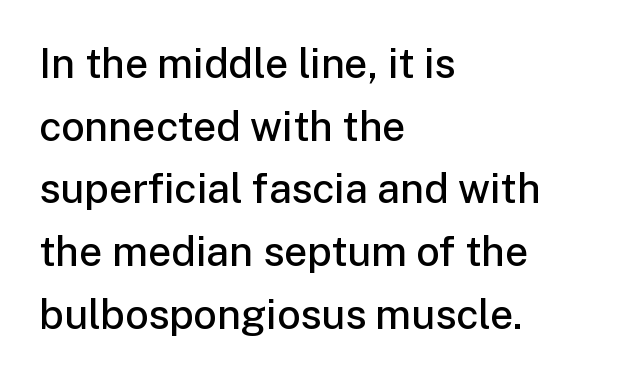
The image shows 41 px semibold sans-serif type, upright; set left-aligned, normal line spacing (1.53x), normal letter spacing, not underlined; low stroke contrast and a medium x-height.
